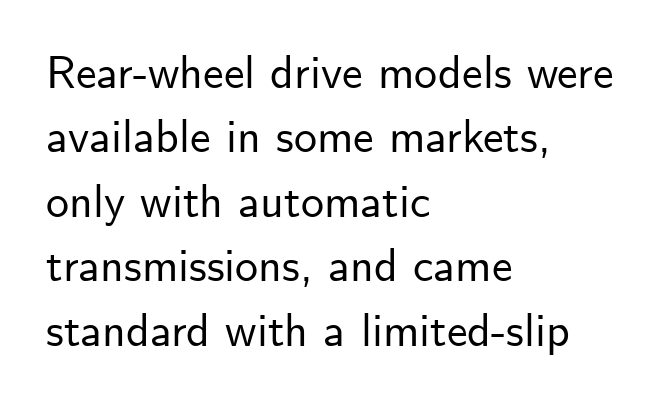
The image shows 46 px sans-serif type, upright; set left-aligned, normal line spacing (1.4x), normal letter spacing, not underlined; low stroke contrast and a small x-height.
